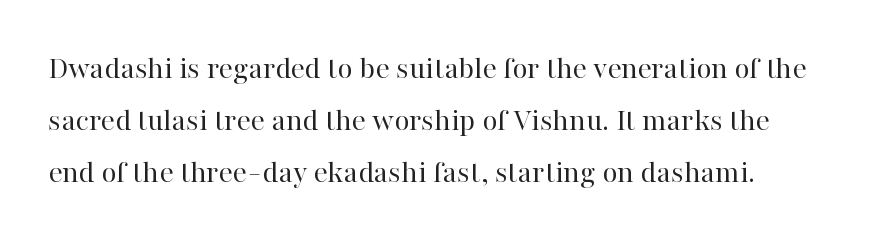
{"serif": "yes", "italic": "no", "bold": "no", "weight": "regular", "width": "normal", "stroke_contrast": "high", "x_height": "medium", "monospaced": "no", "underline": "no", "line_spacing": "normal", "line_spacing_ratio": 1.58, "letter_spacing": "normal", "letter_spacing_em": 0.0, "glyph_px": 33}
